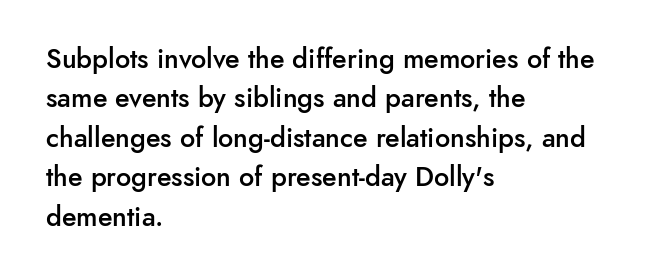
{"italic": "no", "bold": "semi", "underline": "no", "align": "left", "line_spacing": "normal", "line_spacing_ratio": 1.46, "letter_spacing": "normal", "letter_spacing_em": 0.0, "glyph_px": 27}
